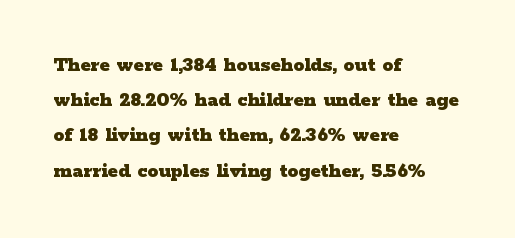
{"italic": "no", "bold": "yes", "underline": "no", "align": "left", "line_spacing": "normal", "line_spacing_ratio": 1.6, "letter_spacing": "normal", "letter_spacing_em": 0.0, "glyph_px": 22}
